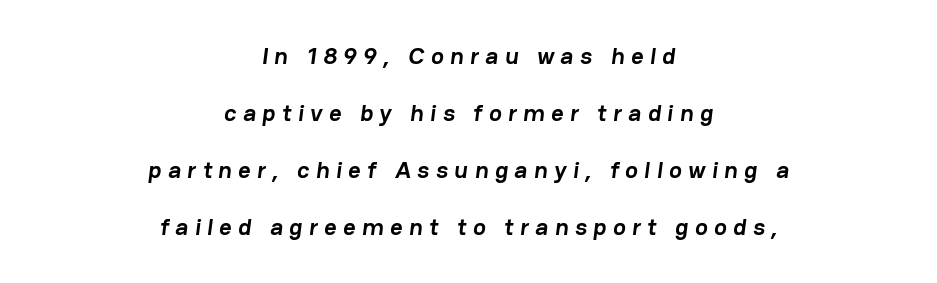
Does the weight exceed regular? Yes, all the way to bold. How would I describe the line gaps? Wide and relaxed. Is the letter spacing exaggerated? Yes — the characters are pushed far apart. A student would call this center alignment; a typographer would say set centered. The words here are not underlined.
